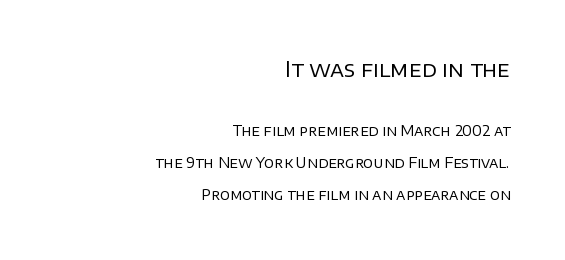
Notice the wide empty band between every row — that's loose leading. Which margin do the lines hug? The right one — the left edge is uneven. Nobody touched the tracking dial on this one. Counters stay open thanks to moderate or lighter strokes.
